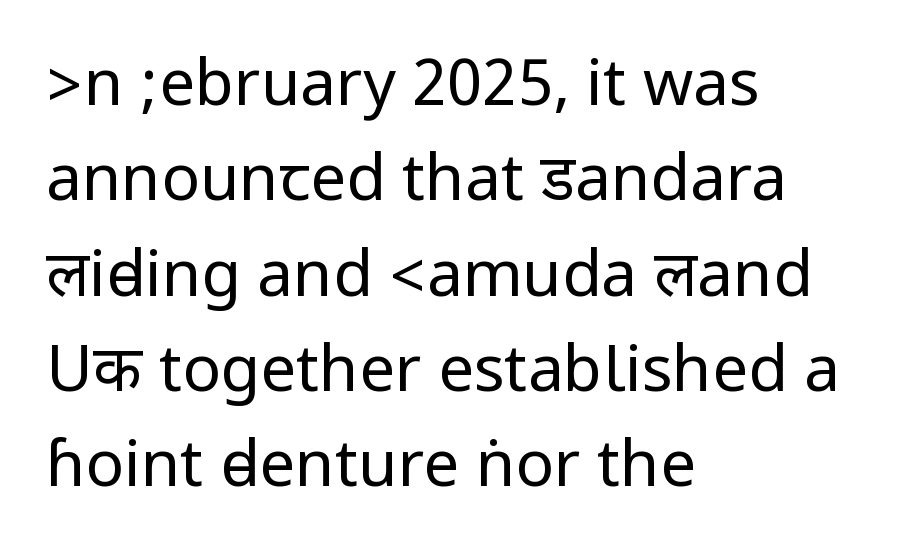
No word sits above an underline. Typeset ragged right — the left edge is the straight one. Stems and bowls with no extra thickness — not bold. In terms of leading, this rendering sits right in the middle. This sample uses an upright cut, with every glyph sitting square on the baseline.
